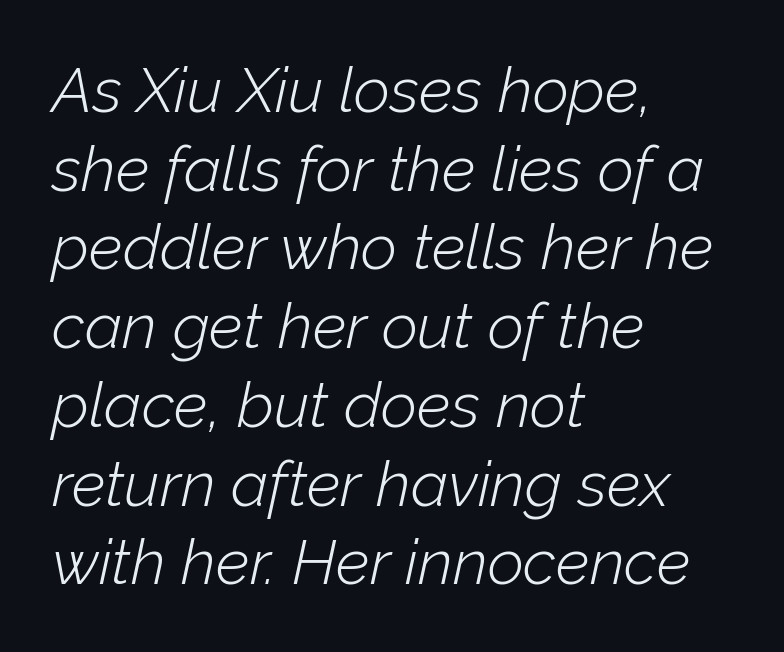
{"italic": "yes", "lean": "right", "slant_degrees": 12, "bold": "no", "weight": "light", "width": "normal", "stroke_contrast": "low", "x_height": "medium", "monospaced": "no", "underline": "no", "align": "left", "line_spacing": "normal", "line_spacing_ratio": 1.25, "letter_spacing": "normal", "letter_spacing_em": 0.0, "glyph_px": 63}
